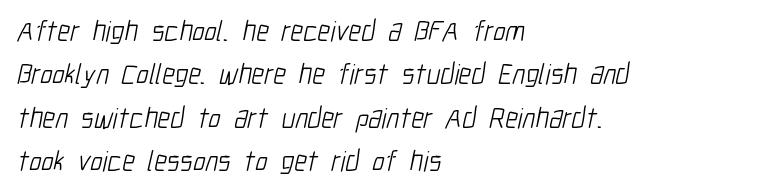
{"serif": "no", "bold": "no", "weight": "light", "width": "condensed", "stroke_contrast": "low", "x_height": "medium", "monospaced": "no", "underline": "no", "align": "left", "line_spacing": "normal", "line_spacing_ratio": 1.5, "letter_spacing": "normal", "letter_spacing_em": 0.0, "glyph_px": 29}
